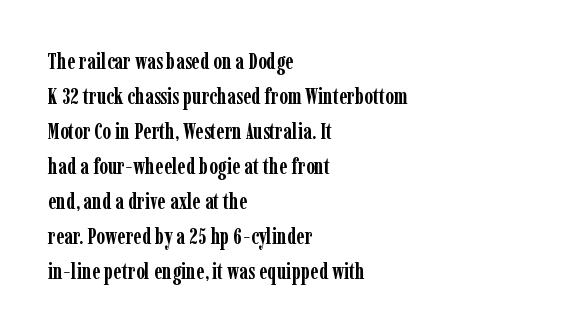
Horizontal bands of white between lines are of average thickness. The rendering keeps characters at their native spacing. Line beginnings align vertically; line endings do not. The font is running at its bold setting. No italicization has been applied; the sample stays upright.
